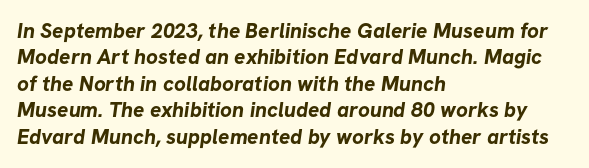
The image shows 21 px bold type; set left-aligned, normal line spacing (1.26x), normal letter spacing, not underlined.
